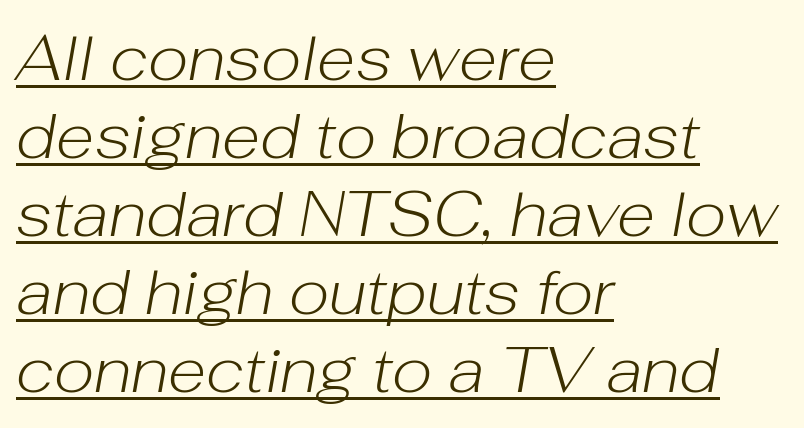
{"italic": "yes", "lean": "right", "slant_degrees": 10, "bold": "no", "weight": "light", "width": "normal", "stroke_contrast": "low", "x_height": "medium", "monospaced": "no", "underline": "yes", "align": "left", "line_spacing_ratio": 1.24, "letter_spacing": "normal", "letter_spacing_em": 0.0, "glyph_px": 63}
